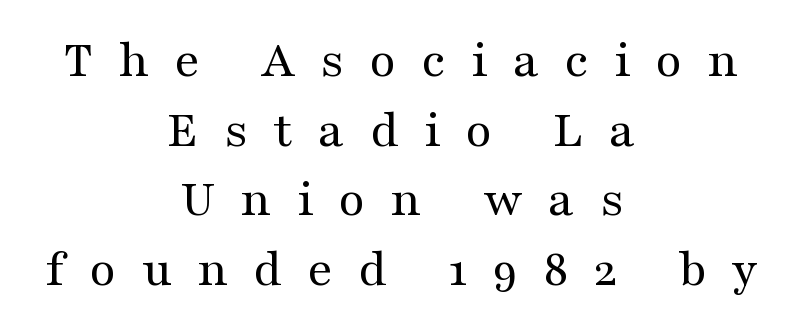
Q: Is the text bold? A: No.
Q: Is the text italic (slanted)? A: No, it is upright.
Q: Is the typeface a serif or a sans-serif typeface? A: Serif.
Q: Is the text underlined? A: No.
Q: How is the paragraph aligned? A: Centered.
Q: Is the spacing between letters normal or unusually wide? A: Unusually wide.
Q: Is the spacing between lines tight, normal or loose? A: Normal.
Q: Width (condensed, normal, or wide)? A: Wide.
Q: Stroke contrast? A: Medium.
Q: x-height? A: Medium.
Q: Monospaced? A: No.
